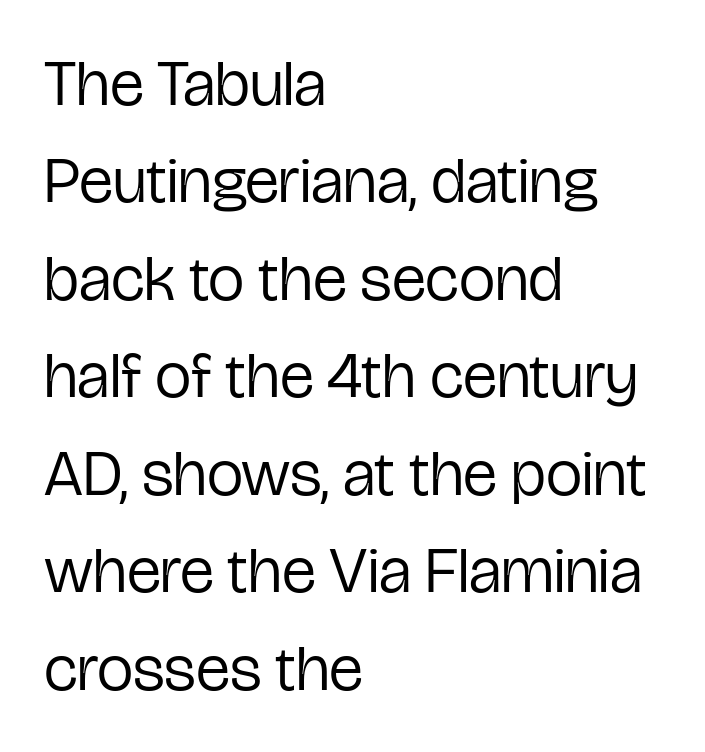
The image shows 65 px regular-weight, condensed sans-serif type, upright; set left-aligned, normal line spacing (1.5x), normal letter spacing, not underlined; low stroke contrast and a medium x-height.
